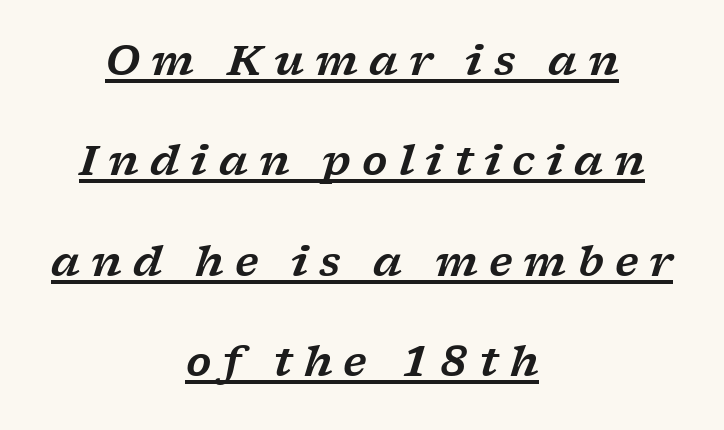
{"serif": "yes", "italic": "yes", "lean": "right", "slant_degrees": 17, "width": "wide", "stroke_contrast": "low", "x_height": "medium", "monospaced": "no", "underline": "yes", "align": "center", "line_spacing": "loose", "line_spacing_ratio": 2.45, "letter_spacing": "wide", "letter_spacing_em": 0.27, "glyph_px": 41}
